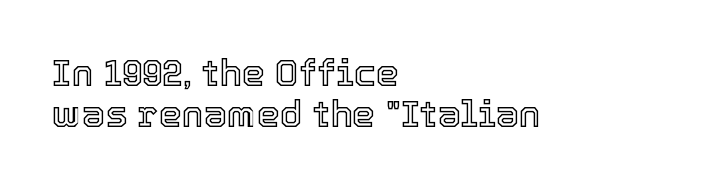
The image shows 37 px text type, upright; set left-aligned, tight line spacing (1.12x), normal letter spacing, not underlined; a medium x-height.
